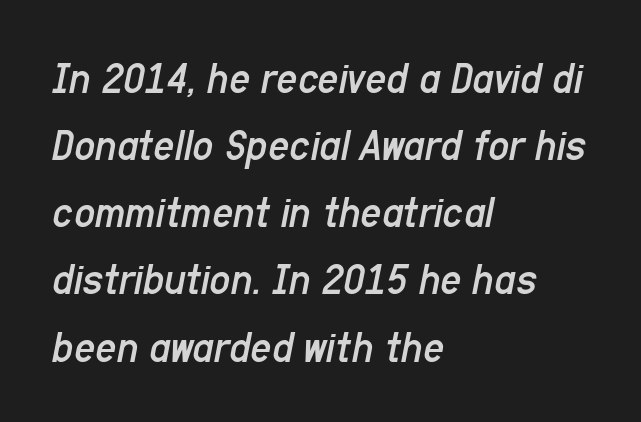
{"italic": "yes", "lean": "right", "slant_degrees": 11, "bold": "no", "weight": "regular", "width": "condensed", "stroke_contrast": "low", "x_height": "medium", "monospaced": "no", "underline": "no", "align": "left", "line_spacing": "normal", "line_spacing_ratio": 1.46, "letter_spacing": "normal", "letter_spacing_em": 0.0, "glyph_px": 46}
